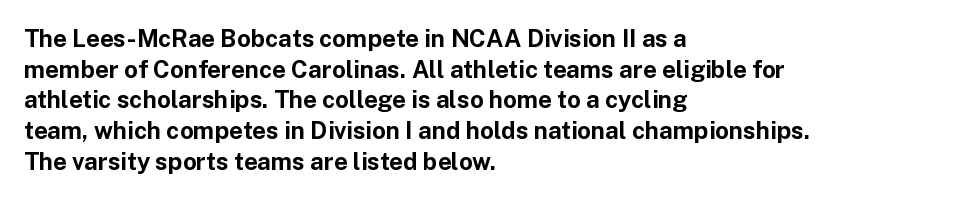
Summary of weight: heavy, a full bold. Tracking value appears to be zero — textbook default spacing. No italicization has been applied; the sample stays upright. The words here are not underlined. A normal amount of white space separates one row of letters from the next.
